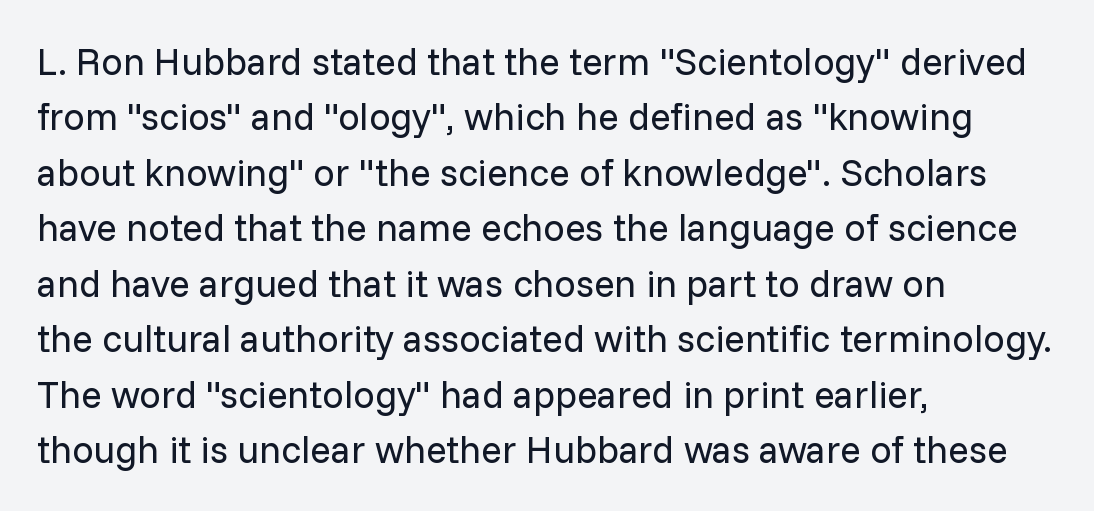
No letter is thick-stroked: the sample isn't bold. Unlike a traditional serif, this face leaves its strokes unadorned. The rendering uses natural spacing where letterforms have individual widths. Underline: absent. Tall strokes in this sample are plumb rather than angled.
